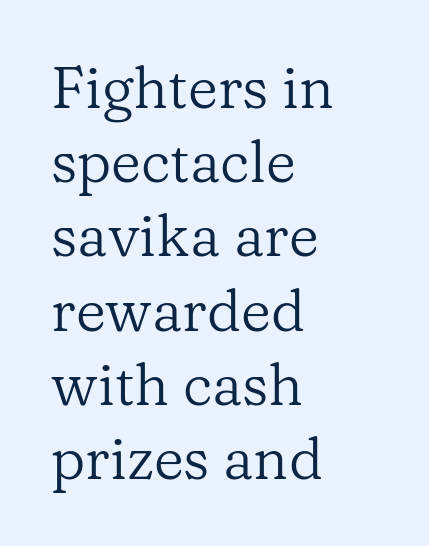
{"serif": "yes", "italic": "no", "bold": "no", "weight": "regular", "width": "normal", "stroke_contrast": "low", "x_height": "medium", "monospaced": "no", "underline": "no", "align": "left", "line_spacing": "normal", "line_spacing_ratio": 1.28, "letter_spacing": "normal", "letter_spacing_em": 0.0, "glyph_px": 58}
